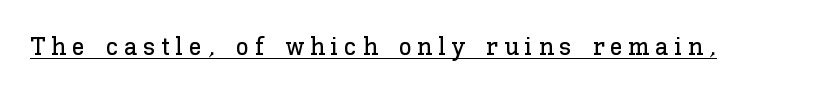
Q: Is the text italic (slanted)? A: No, it is upright.
Q: Is the text underlined? A: Yes.
Q: Is the spacing between letters normal or unusually wide? A: Unusually wide.
